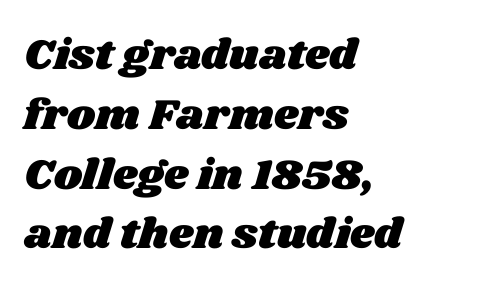
{"width": "wide", "stroke_contrast": "medium", "x_height": "large", "monospaced": "no", "underline": "no", "align": "left", "line_spacing": "normal", "line_spacing_ratio": 1.39, "letter_spacing": "normal", "letter_spacing_em": 0.0, "glyph_px": 43}
